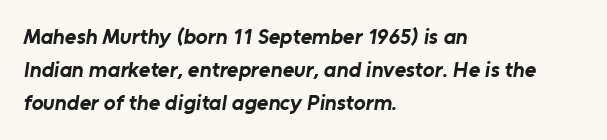
The image shows 22 px bold type; set left-aligned, normal line spacing (1.51x), normal letter spacing, not underlined.
